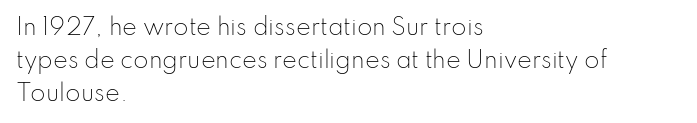
The image shows 22 px text type, upright; set left-aligned, normal line spacing (1.5x), normal letter spacing, not underlined.
